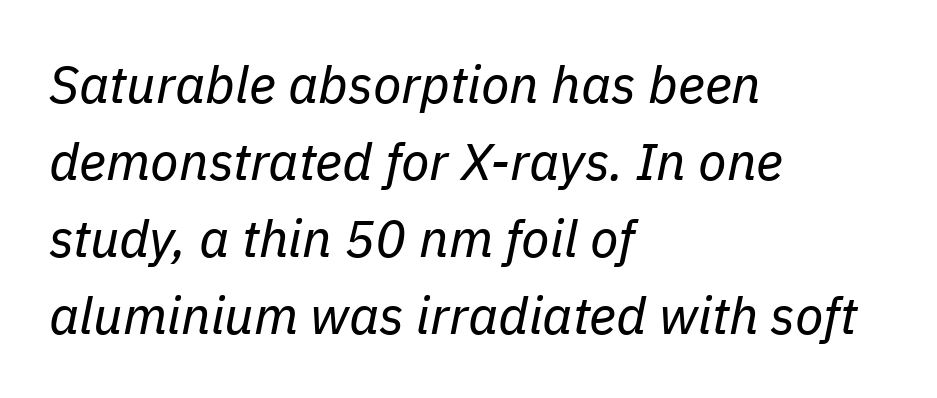
The image shows 52 px regular-weight type, italic (leaning right); set left-aligned, normal line spacing (1.48x), normal letter spacing, not underlined; low stroke contrast and a medium x-height.
